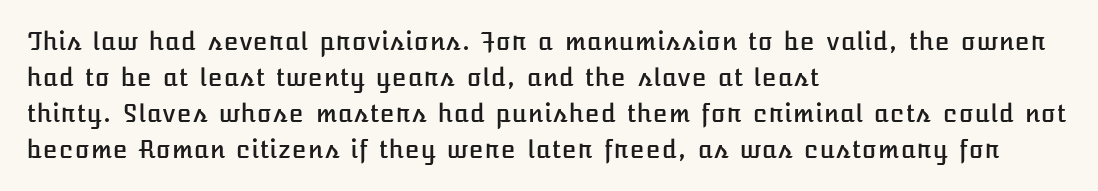
Q: Is the text italic (slanted)? A: No, it is upright.
Q: Is the text underlined? A: No.
Q: How is the paragraph aligned? A: Left-aligned.
Q: Is the spacing between letters normal or unusually wide? A: Normal.
Q: Is the spacing between lines tight, normal or loose? A: Normal.
